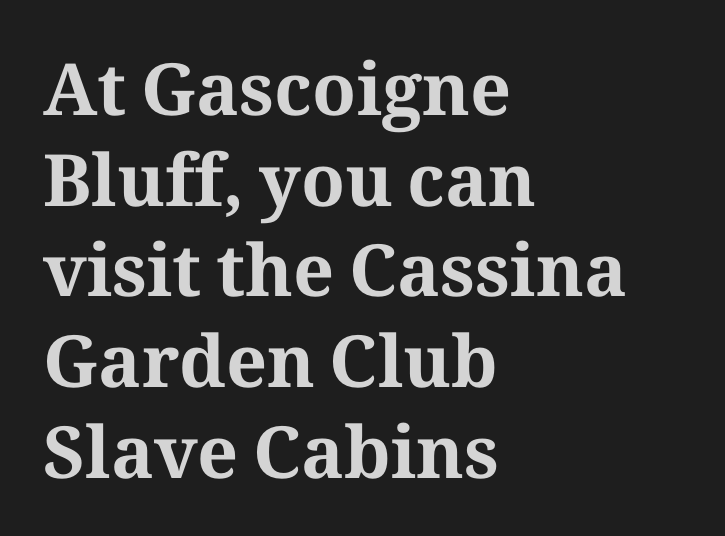
Q: Is the text bold? A: Yes.
Q: Is the text italic (slanted)? A: No, it is upright.
Q: Is the typeface a serif or a sans-serif typeface? A: Serif.
Q: Is the text underlined? A: No.
Q: How is the paragraph aligned? A: Left-aligned.
Q: Is the spacing between letters normal or unusually wide? A: Normal.
Q: Is the spacing between lines tight, normal or loose? A: Normal.
Q: Width (condensed, normal, or wide)? A: Normal.
Q: Stroke contrast? A: Medium.
Q: x-height? A: Medium.
Q: Monospaced? A: No.
